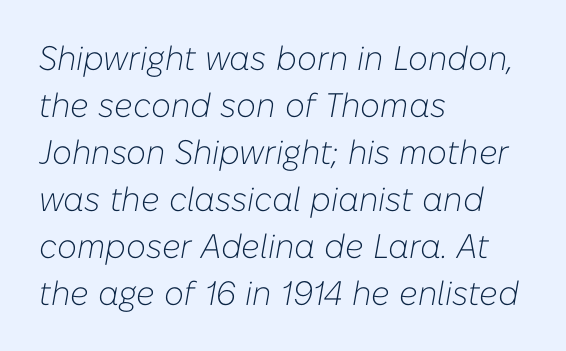
Notice how descenders clear the ascenders below comfortably — that's standard leading. This rendering features lettering with no underline. The passage shown is typed in a proportional face where columns would drift. Caption: face not bold, strokes unweighted. There is no visible air inserted between adjacent glyphs. Observe the lean: these are italic letterforms.
